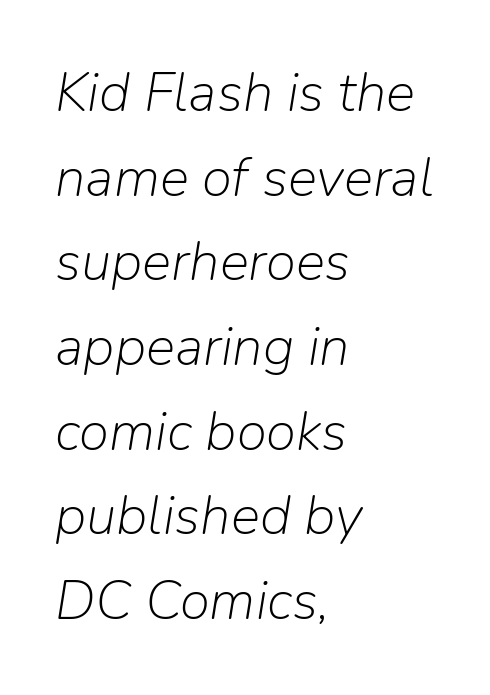
The image shows 55 px light type, italic (leaning right); set left-aligned, normal line spacing (1.54x), normal letter spacing, not underlined; low stroke contrast and a medium x-height.
